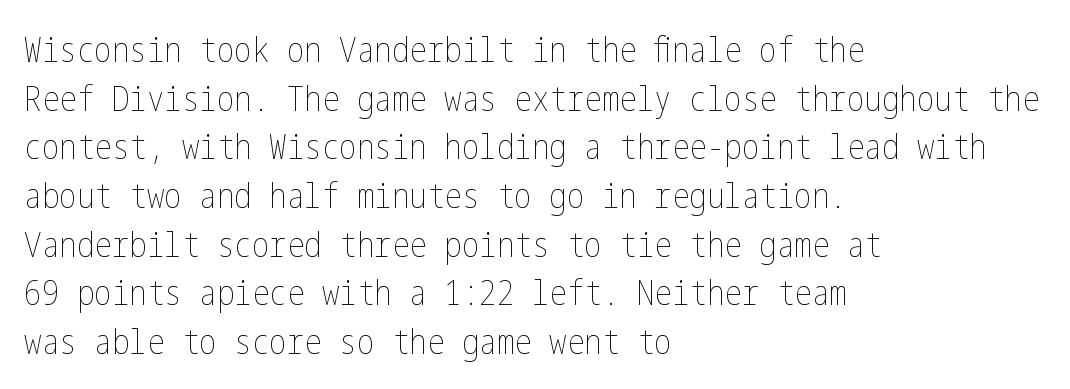
Q: Is the text bold? A: No.
Q: Is the text italic (slanted)? A: No, it is upright.
Q: Is the text underlined? A: No.
Q: How is the paragraph aligned? A: Left-aligned.
Q: Is the spacing between letters normal or unusually wide? A: Normal.
Q: Is the spacing between lines tight, normal or loose? A: Normal.
Q: Width (condensed, normal, or wide)? A: Condensed.
Q: Stroke contrast? A: Low.
Q: x-height? A: Medium.
